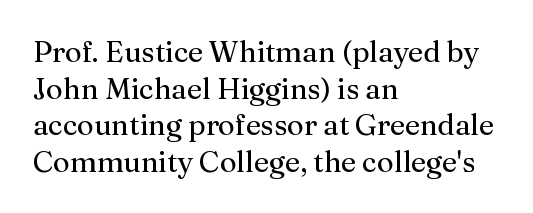
Caption: multi-line text, flush left, ragged right. There is no visible air inserted between adjacent glyphs. Posture: straight, roman, zero tilt. The typeface has the unassuming heft of standard copy or less.
